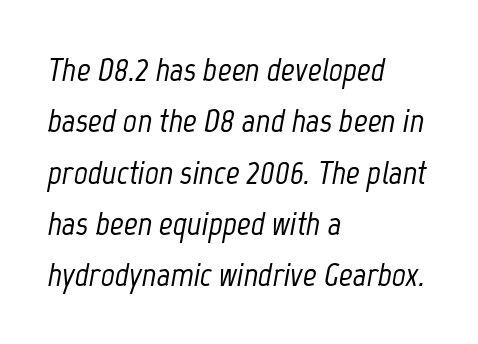
Q: Is the text italic (slanted)? A: Yes, it leans right by about 12 degrees.
Q: Is the text underlined? A: No.
Q: How is the paragraph aligned? A: Left-aligned.
Q: Is the spacing between letters normal or unusually wide? A: Normal.
Q: Is the spacing between lines tight, normal or loose? A: Normal.
Q: Width (condensed, normal, or wide)? A: Condensed.
Q: Stroke contrast? A: Low.
Q: x-height? A: Medium.
Q: Monospaced? A: No.
